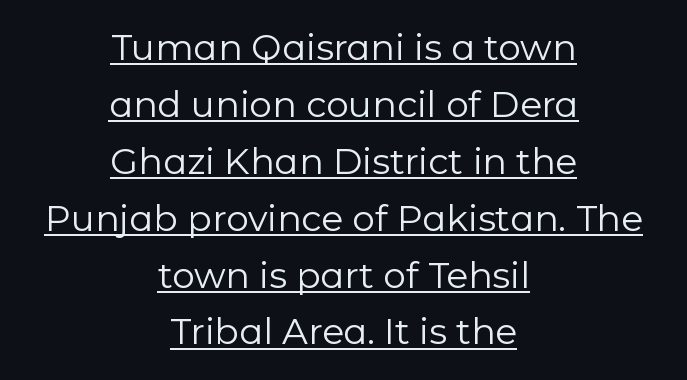
The font family rendered here belongs to the sans-serif group. The lines are quadded center. The letters advance in unequal steps, a hallmark of proportional type. Posture: straight, roman, zero tilt.
